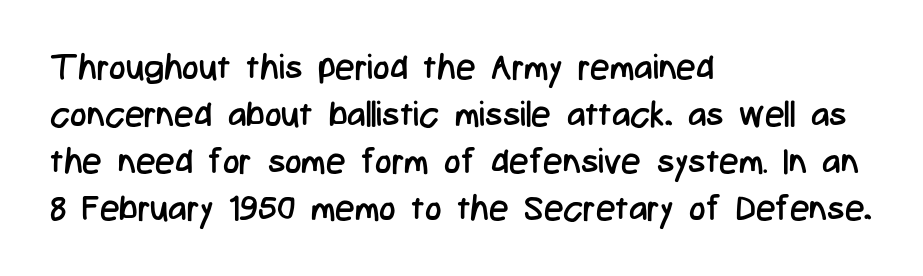
{"serif": "no", "italic": "no", "bold": "no", "weight": "regular", "width": "condensed", "stroke_contrast": "low", "x_height": "medium", "monospaced": "no", "underline": "no", "align": "left", "line_spacing": "normal", "line_spacing_ratio": 1.34, "letter_spacing": "normal", "letter_spacing_em": 0.0, "glyph_px": 35}
